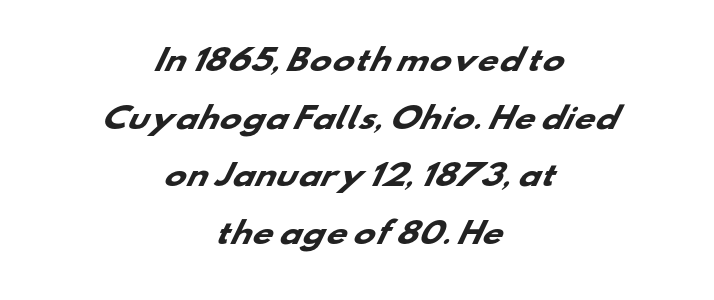
{"serif": "no", "bold": "yes", "weight": "heavy", "width": "wide", "stroke_contrast": "low", "x_height": "small", "monospaced": "no", "underline": "no", "align": "center", "line_spacing": "loose", "line_spacing_ratio": 1.99, "letter_spacing": "normal", "letter_spacing_em": 0.0, "glyph_px": 29}
